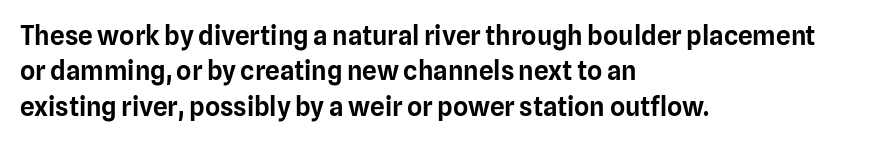
The passage shown stacks its lines at a standard gap. These lines stack with their left ends in a neat column. A roman cut, with each character standing at attention. Caption: standard tracking, unaltered. Words float on clear page, feet unadorned.
